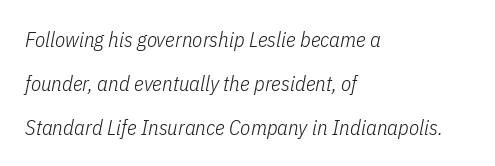
Q: Is the text bold? A: No.
Q: Is the text italic (slanted)? A: Yes, it leans right by about 11 degrees.
Q: Is the text underlined? A: No.
Q: How is the paragraph aligned? A: Left-aligned.
Q: Is the spacing between letters normal or unusually wide? A: Normal.
Q: Is the spacing between lines tight, normal or loose? A: Loose.
